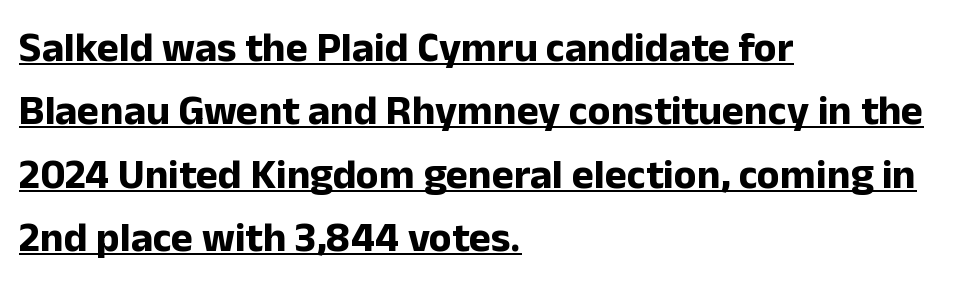
The image shows 42 px bold sans-serif type, upright; set left-aligned, normal line spacing (1.51x), normal letter spacing, underlined; low stroke contrast and a medium x-height.
